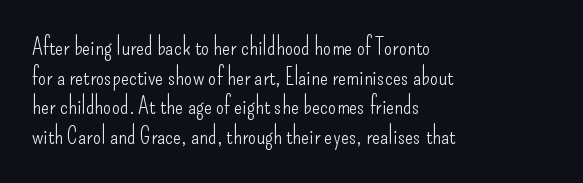
{"italic": "no", "bold": "no", "underline": "no", "align": "left", "line_spacing_ratio": 1.23, "letter_spacing": "normal", "letter_spacing_em": 0.0, "glyph_px": 24}
